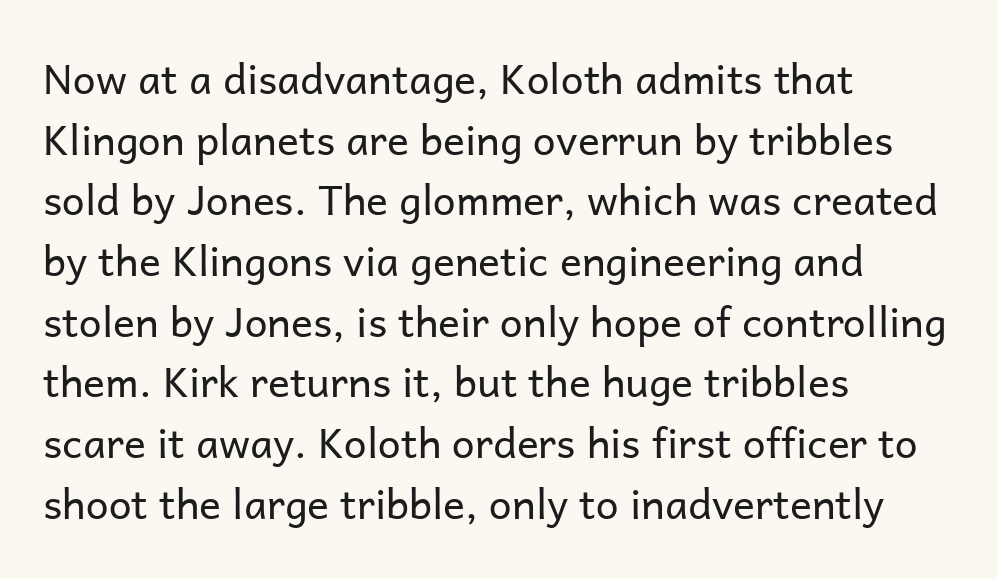
Has an underline been added? It has not. Does the copy run flush right? No — it runs flush left. Do the characters align in a grid? No, the font is proportional. The gaps between neighbouring characters are ordinary and unremarkable. Unlike italic type, these characters show no tilt at all. Think standard paragraph weight, or any step lighter than that.
